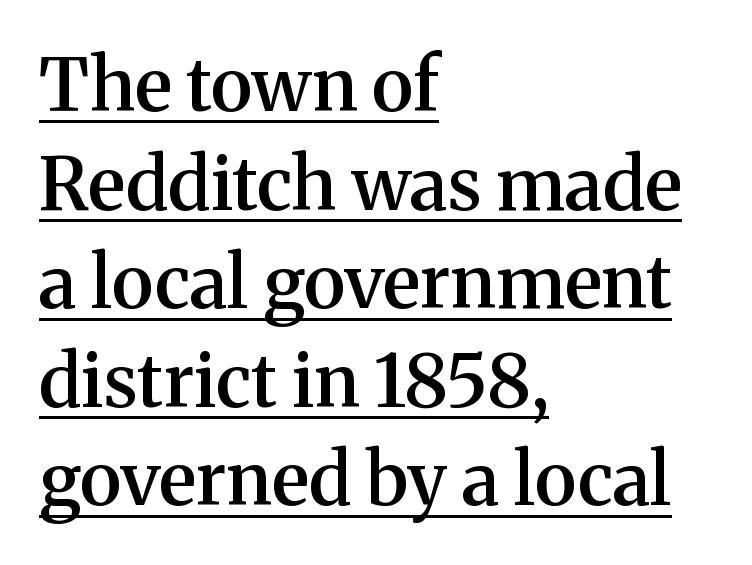
You can tell it's not italic because the verticals are truly vertical. Is this a fixed-width face? No — the glyphs have proportional, varying widths. How would I describe the line gaps? Plain and ordinary. Here the glyphs are tracked normally, forming tight word shapes.
